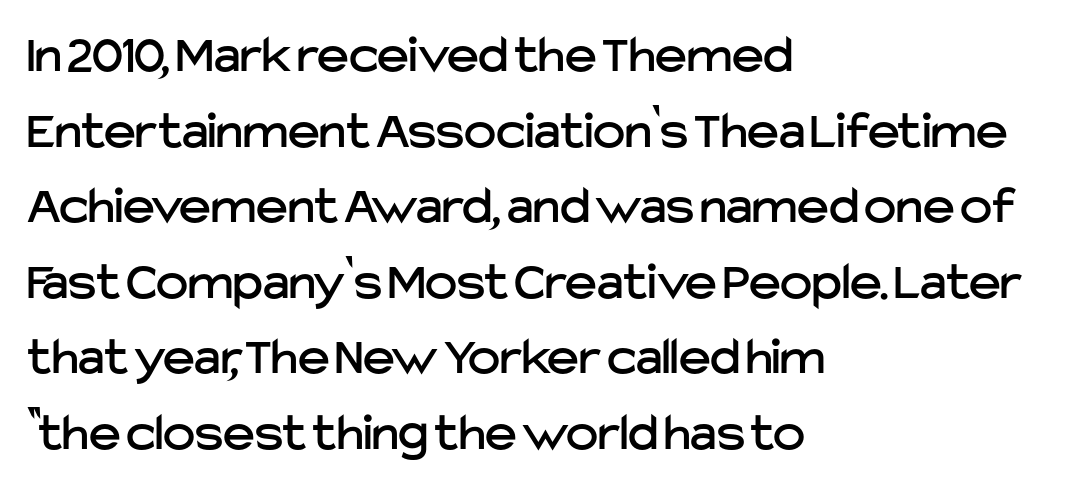
The image shows 54 px sans-serif type, upright; set left-aligned, normal line spacing (1.4x), normal letter spacing, not underlined; low stroke contrast and a medium x-height.
